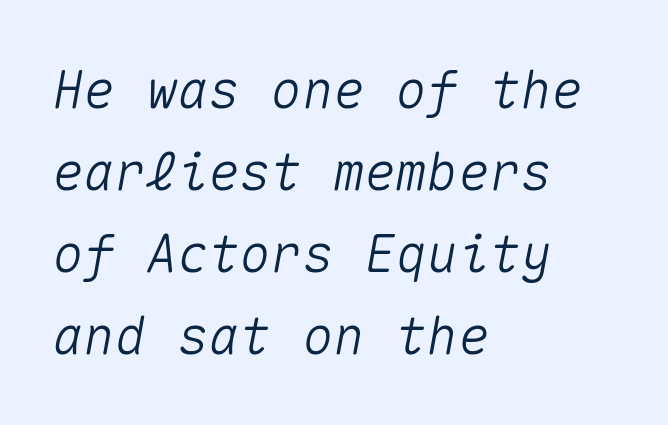
Q: Is the text italic (slanted)? A: Yes, it leans right by about 10 degrees.
Q: Is the text underlined? A: No.
Q: How is the paragraph aligned? A: Left-aligned.
Q: Is the spacing between letters normal or unusually wide? A: Normal.
Q: Is the spacing between lines tight, normal or loose? A: Normal.
Q: Width (condensed, normal, or wide)? A: Normal.
Q: Stroke contrast? A: Medium.
Q: x-height? A: Medium.
Q: Monospaced? A: Yes.
